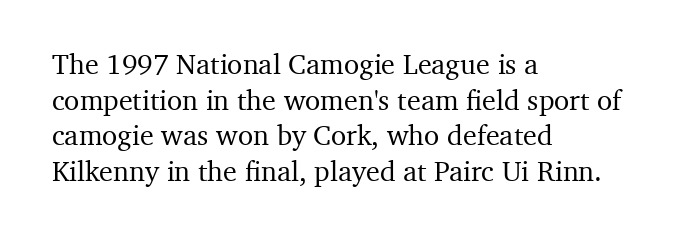
The image shows 28 px serif type, upright; set left-aligned, normal line spacing (1.27x), normal letter spacing, not underlined; medium stroke contrast and a medium x-height.
